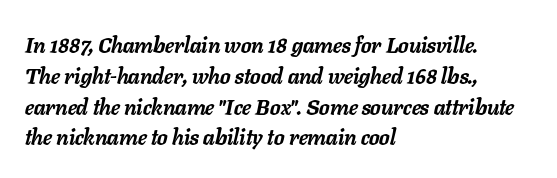
{"italic": "yes", "lean": "right", "slant_degrees": 11, "bold": "yes", "underline": "no", "align": "left", "line_spacing": "normal", "line_spacing_ratio": 1.4, "letter_spacing": "normal", "letter_spacing_em": 0.0, "glyph_px": 22}
